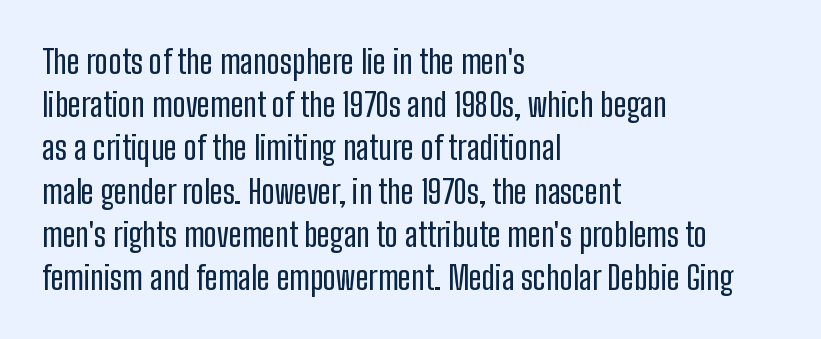
Q: Is the text italic (slanted)? A: No, it is upright.
Q: Is the typeface a serif or a sans-serif typeface? A: Sans-serif.
Q: Is the text underlined? A: No.
Q: How is the paragraph aligned? A: Left-aligned.
Q: Is the spacing between letters normal or unusually wide? A: Normal.
Q: Is the spacing between lines tight, normal or loose? A: Normal.
Q: Width (condensed, normal, or wide)? A: Condensed.
Q: Stroke contrast? A: Low.
Q: x-height? A: Medium.
Q: Monospaced? A: No.
